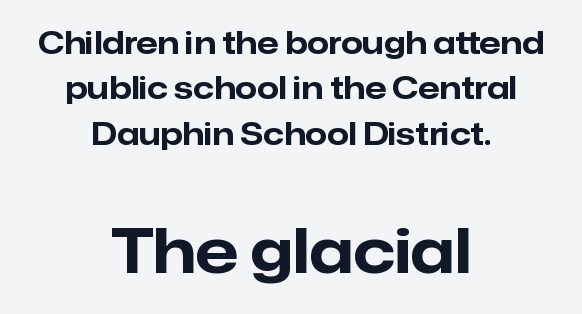
The image shows 62 px bold sans-serif type, upright; set centered, normal line spacing (1.46x), normal letter spacing, not underlined; the second (bottom) block is 2.0x larger; low stroke contrast and a medium x-height.
